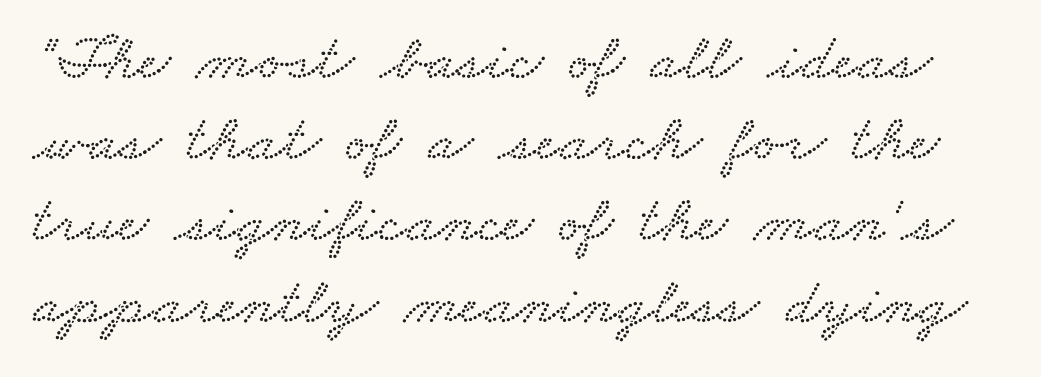
The space beneath each line is pristine and unruled. The passage shown has conventional tracking throughout. Is this a fixed-width face? No — the glyphs have proportional, varying widths.
